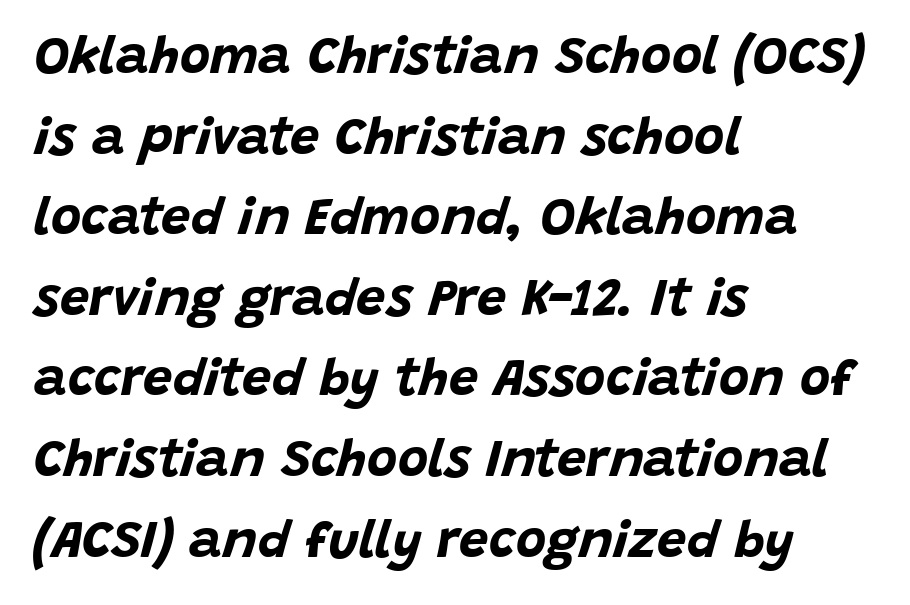
Compared with a centered layout, this one pins lines to the left instead. The passage shown is typed in a proportional face where columns would drift. In terms of letterspacing, this is plain default setting. The rows are spaced the way most documents space them. Emphasis-style slanted type is in use. These lines carry a lot of weight — the face is fully bold.
